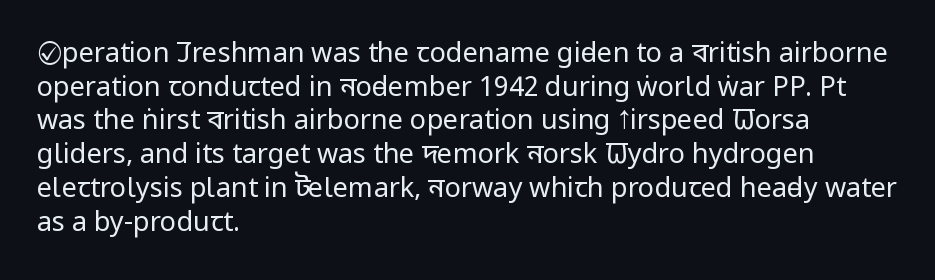
The image shows 27 px text type, upright; set left-aligned, normal line spacing (1.25x), normal letter spacing, not underlined.
